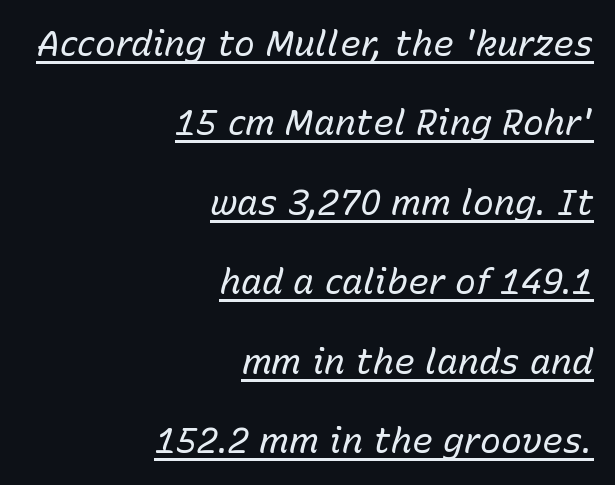
Spacing verdict: proportional, widths tailored to each character. A rule runs beneath these lines of type. This sample is right-justified, so line beginnings fall wherever the words allow. This is oblique type, the kind used for emphasis or titles. The horizontal fit of the characters is conventional and even.
